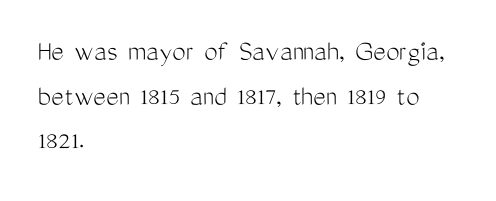
{"serif": "no", "italic": "no", "bold": "no", "weight": "light", "width": "condensed", "stroke_contrast": "medium", "x_height": "medium", "monospaced": "no", "underline": "no", "align": "left", "line_spacing": "normal", "line_spacing_ratio": 1.49, "letter_spacing": "normal", "letter_spacing_em": 0.0, "glyph_px": 30}
